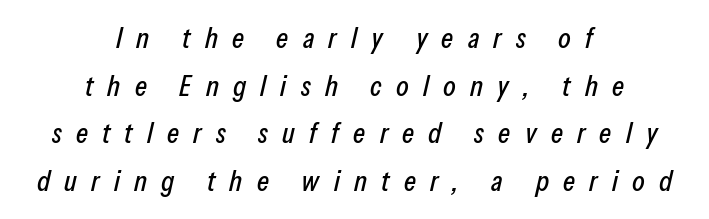
The image shows 29 px condensed type, italic (leaning right); set centered, normal line spacing (1.64x), unusually wide letter spacing (+0.49 em), not underlined; low stroke contrast and a medium x-height.
